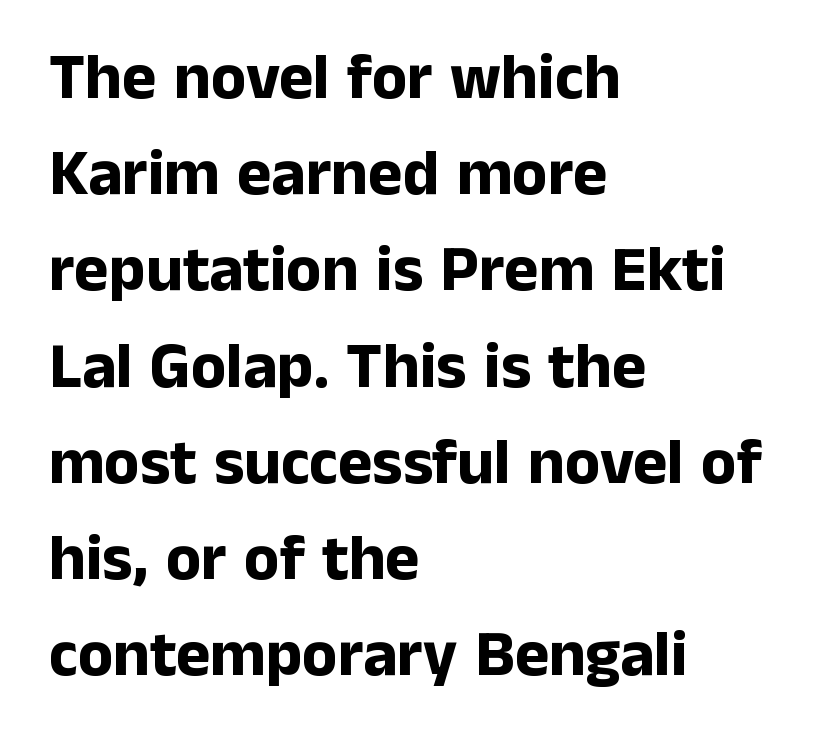
The image shows 65 px bold sans-serif type, upright; set left-aligned, normal line spacing (1.48x), normal letter spacing, not underlined; low stroke contrast and a medium x-height.
